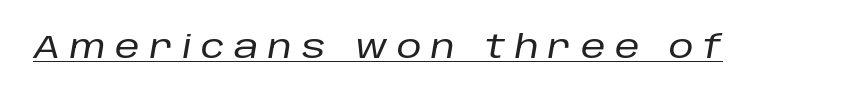
Q: Is the text italic (slanted)? A: Yes, it leans right by about 10 degrees.
Q: Is the text underlined? A: Yes.
Q: Is the spacing between letters normal or unusually wide? A: Unusually wide.
Q: Width (condensed, normal, or wide)? A: Normal.
Q: Stroke contrast? A: Low.
Q: x-height? A: Large.
Q: Monospaced? A: No.
